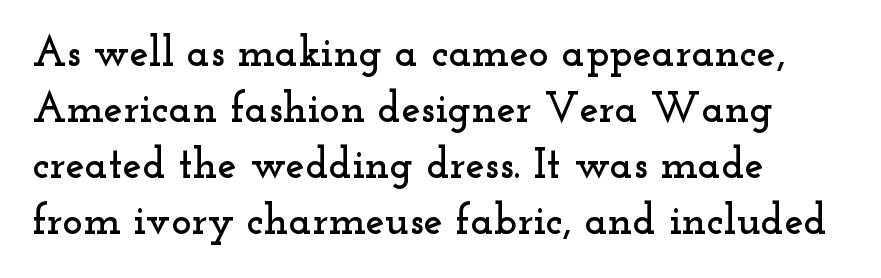
The image shows 43 px wide serif type, upright; set left-aligned, normal line spacing (1.3x), normal letter spacing, not underlined; low stroke contrast and a small x-height.
